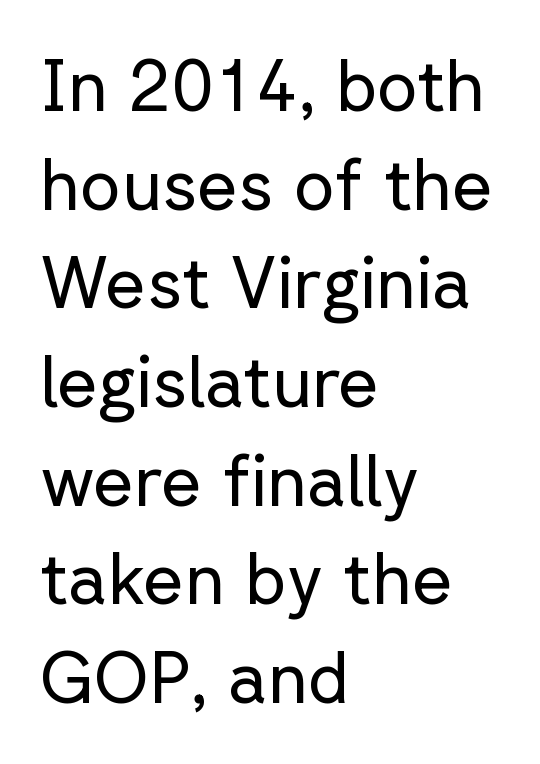
Q: Is the text bold? A: No.
Q: Is the text italic (slanted)? A: No, it is upright.
Q: Is the typeface a serif or a sans-serif typeface? A: Sans-serif.
Q: Is the text underlined? A: No.
Q: How is the paragraph aligned? A: Left-aligned.
Q: Is the spacing between letters normal or unusually wide? A: Normal.
Q: Is the spacing between lines tight, normal or loose? A: Normal.
Q: Width (condensed, normal, or wide)? A: Normal.
Q: Stroke contrast? A: Low.
Q: x-height? A: Medium.
Q: Monospaced? A: No.
